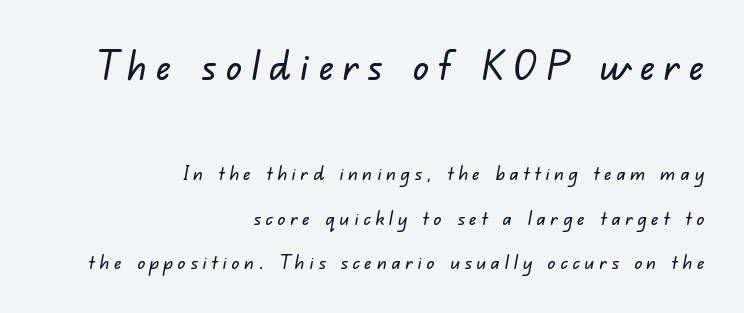
{"serif": "no", "width": "normal", "stroke_contrast": "low", "x_height": "small", "monospaced": "no", "underline": "no", "align": "right", "line_spacing": "loose", "line_spacing_ratio": 2.21, "letter_spacing": "wide", "letter_spacing_em": 0.23, "larger_block": "first", "size_ratio": 2.0, "glyph_px": 40}
